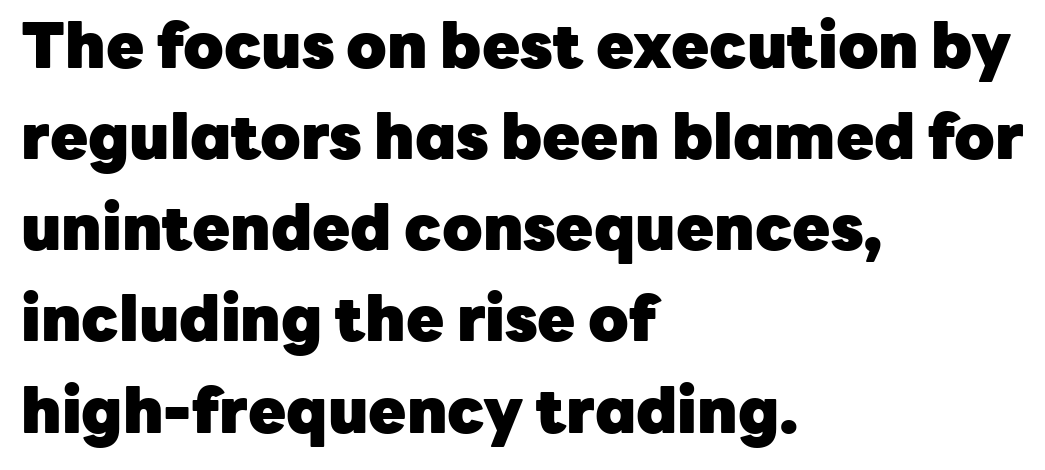
You'd pick this weight for a headline — it's a proper bold. Here the glyphs are tracked normally, forming tight word shapes. The paragraph has a hard left edge and a soft right edge. The typography opts for an upright posture over an oblique one. The rendering shows plain stroke endings on the letterforms — a sans-serif design. Clear beneath every line of the passage.
